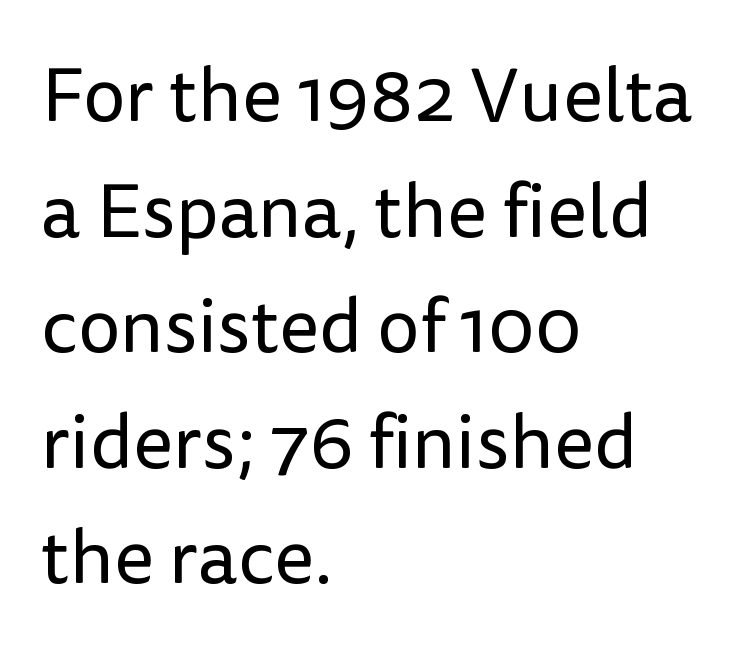
{"serif": "no", "italic": "no", "bold": "no", "weight": "regular", "width": "normal", "stroke_contrast": "low", "x_height": "medium", "monospaced": "no", "underline": "no", "align": "left", "line_spacing": "normal", "line_spacing_ratio": 1.52, "letter_spacing": "normal", "letter_spacing_em": 0.0, "glyph_px": 76}
